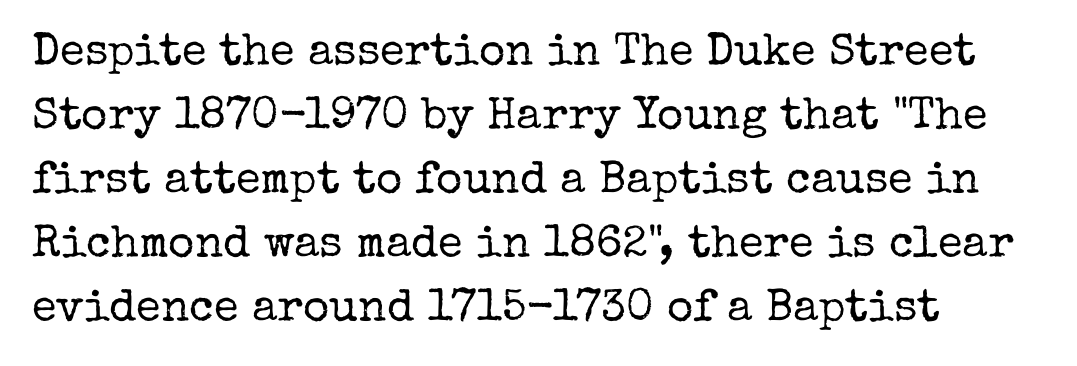
Q: Is the text bold? A: No.
Q: Is the text italic (slanted)? A: No, it is upright.
Q: Is the typeface a serif or a sans-serif typeface? A: Serif.
Q: Is the text underlined? A: No.
Q: How is the paragraph aligned? A: Left-aligned.
Q: Is the spacing between letters normal or unusually wide? A: Normal.
Q: Is the spacing between lines tight, normal or loose? A: Normal.
Q: Width (condensed, normal, or wide)? A: Normal.
Q: Stroke contrast? A: Low.
Q: x-height? A: Medium.
Q: Monospaced? A: No.
